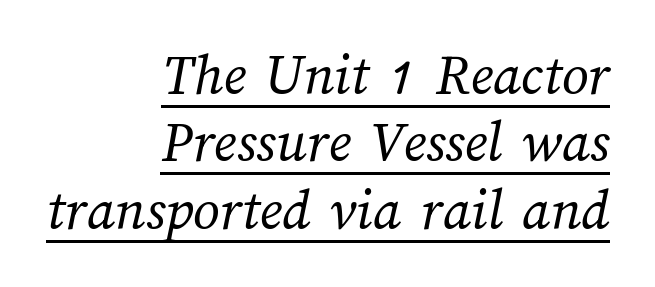
{"bold": "no", "weight": "regular", "width": "normal", "stroke_contrast": "medium", "x_height": "medium", "monospaced": "no", "underline": "yes", "align": "right", "line_spacing": "tight", "line_spacing_ratio": 1.14, "letter_spacing": "normal", "letter_spacing_em": 0.0, "glyph_px": 59}
